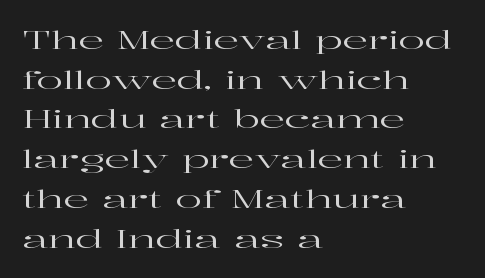
Q: Is the text italic (slanted)? A: No, it is upright.
Q: Is the text underlined? A: No.
Q: How is the paragraph aligned? A: Left-aligned.
Q: Is the spacing between letters normal or unusually wide? A: Normal.
Q: Is the spacing between lines tight, normal or loose? A: Normal.
